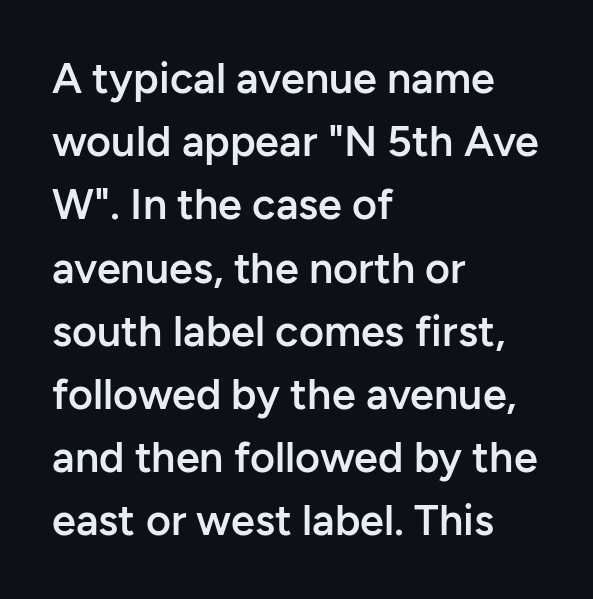
The image shows 43 px semibold sans-serif type, upright; set left-aligned, normal line spacing (1.47x), normal letter spacing, not underlined; low stroke contrast and a medium x-height.
